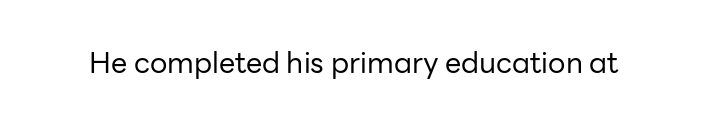
Q: Is the text bold? A: No.
Q: Is the text italic (slanted)? A: No, it is upright.
Q: Is the typeface a serif or a sans-serif typeface? A: Sans-serif.
Q: Is the text underlined? A: No.
Q: Is the spacing between letters normal or unusually wide? A: Normal.
Q: Width (condensed, normal, or wide)? A: Normal.
Q: Stroke contrast? A: Low.
Q: x-height? A: Medium.
Q: Monospaced? A: No.
